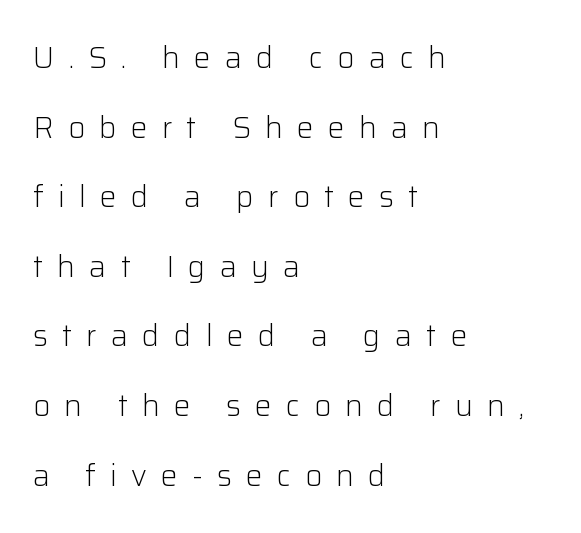
The image shows 30 px light sans-serif type, upright; set left-aligned, loose line spacing (2.32x), unusually wide letter spacing (+0.47 em), not underlined; low stroke contrast and a medium x-height.
